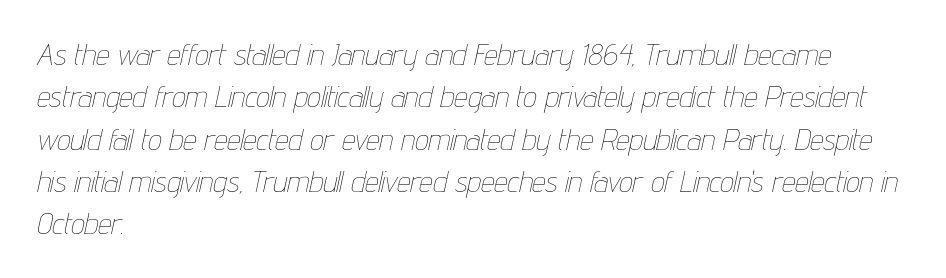
Leading matches the norm, producing a regular column. Reading down the block, your eye returns to a fixed left position each line. Varying glyph widths throughout — classic text-font behaviour. No heavy texture on the line: the type isn't bold.
